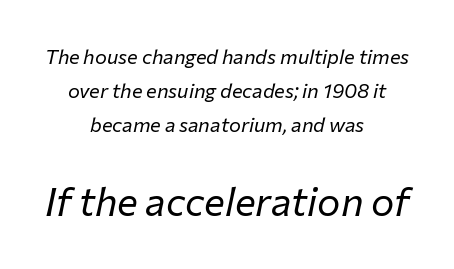
The image shows 39 px regular-weight type, italic (leaning right); set centered, normal line spacing (1.7x), normal letter spacing, not underlined; the second (bottom) block is 1.95x larger; low stroke contrast and a medium x-height.
